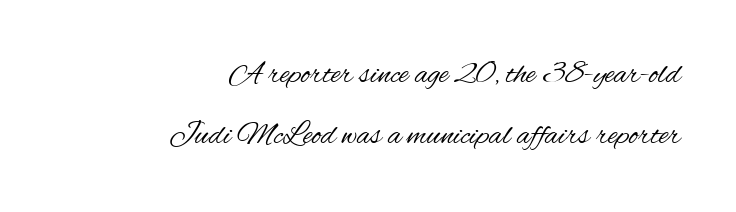
{"serif": "no", "bold": "no", "weight": "regular", "width": "condensed", "stroke_contrast": "medium", "x_height": "small", "monospaced": "no", "underline": "no", "align": "right", "line_spacing": "loose", "line_spacing_ratio": 1.9, "letter_spacing": "normal", "letter_spacing_em": 0.0, "glyph_px": 32}
